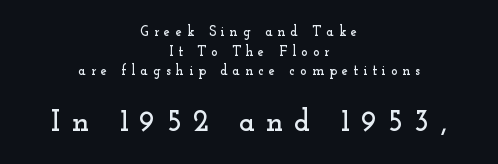
The image shows 30 px wide serif type, upright; set centered, normal line spacing (1.4x), unusually wide letter spacing (+0.36 em), not underlined; the second (bottom) block is 2.14x larger; low stroke contrast and a small x-height.
